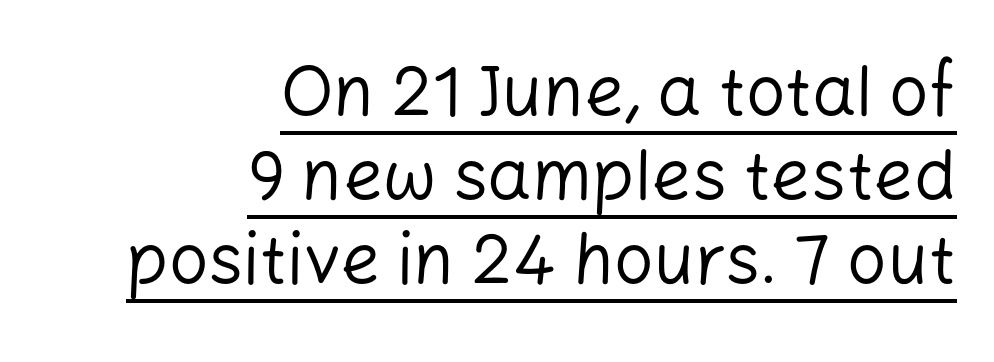
The image shows 70 px regular-weight sans-serif type, upright; set right-aligned, line spacing 1.2x, normal letter spacing, underlined; low stroke contrast and a medium x-height.
